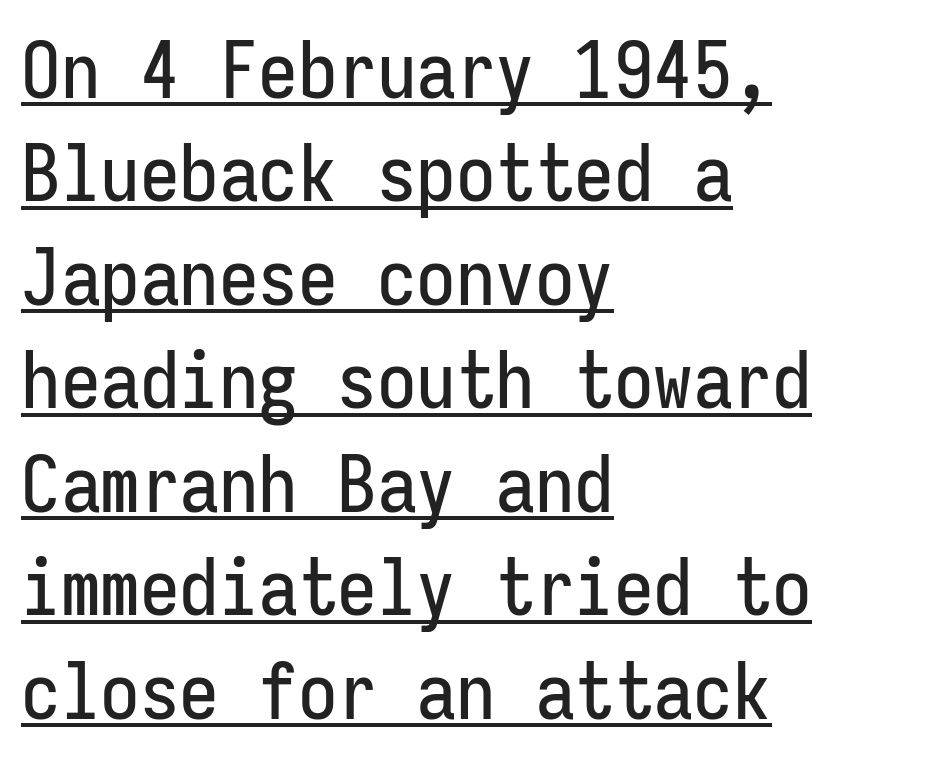
{"serif": "no", "italic": "no", "width": "condensed", "stroke_contrast": "low", "x_height": "medium", "monospaced": "yes", "underline": "yes", "align": "left", "line_spacing": "normal", "line_spacing_ratio": 1.31, "letter_spacing": "normal", "letter_spacing_em": 0.0, "glyph_px": 79}
